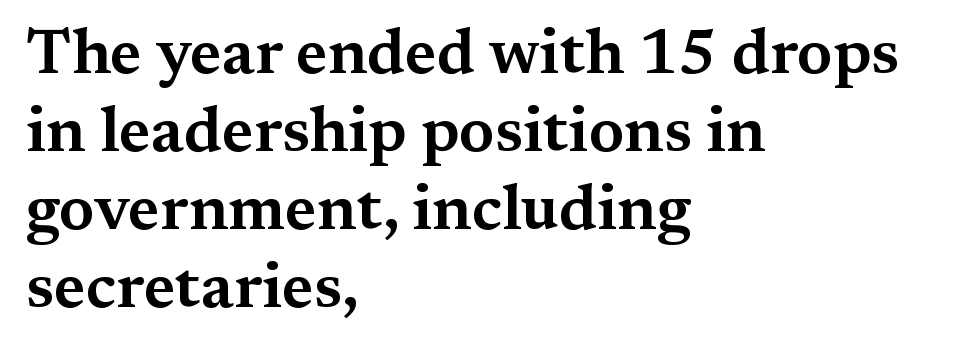
Descenders are the only things crossing below the line. The type is set solid horizontally, with unmodified tracking. Characters remain perfectly vertical along every line. These lines are set flush left with a ragged right edge.
